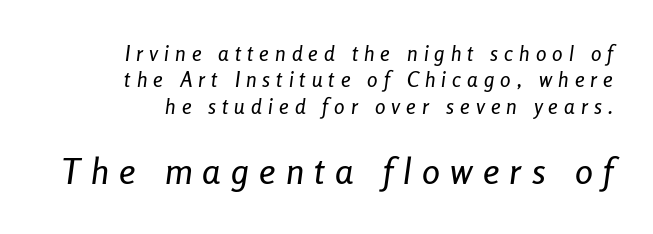
The image shows 36 px condensed type, italic (leaning right); set normal line spacing (1.26x), unusually wide letter spacing (+0.29 em), not underlined; the second (bottom) block is 1.71x larger; low stroke contrast and a medium x-height.
